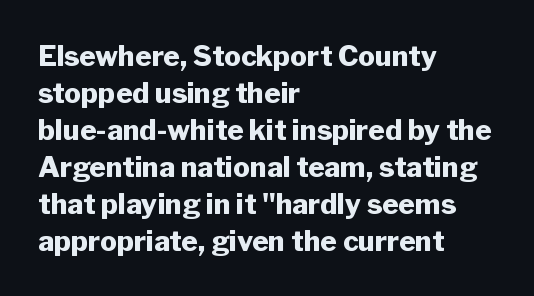
{"serif": "no", "italic": "no", "bold": "yes", "weight": "heavy", "width": "normal", "stroke_contrast": "low", "x_height": "medium", "monospaced": "no", "underline": "no", "align": "left", "line_spacing": "normal", "line_spacing_ratio": 1.32, "letter_spacing": "normal", "letter_spacing_em": 0.0, "glyph_px": 28}
